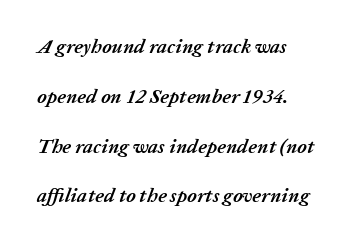
{"italic": "yes", "lean": "right", "slant_degrees": 20, "bold": "yes", "underline": "no", "align": "left", "line_spacing": "loose", "line_spacing_ratio": 2.49, "letter_spacing": "normal", "letter_spacing_em": 0.0, "glyph_px": 20}
